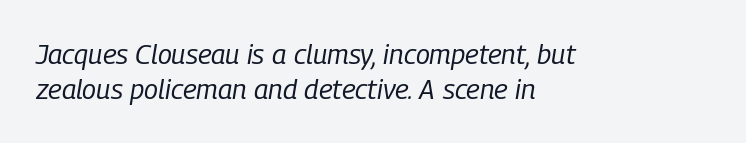
Weight: in the light-to-regular range. Each letter keeps its own natural width here, so spacing adapts to shape. The leading is moderate, giving the passage an even texture. Emphasis-style slanted type is in use. Is the letter spacing exaggerated? No — it looks like the ordinary default.
